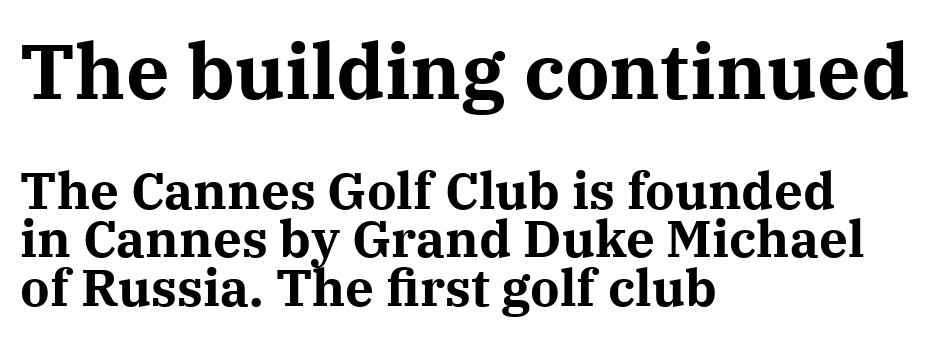
Look at the stroke-to-counter ratio: heavy, a bold. Is there much room between lines? No — they nearly touch. The space beneath each line is pristine and unruled. In terms of letterform style, serifs are clearly present.
